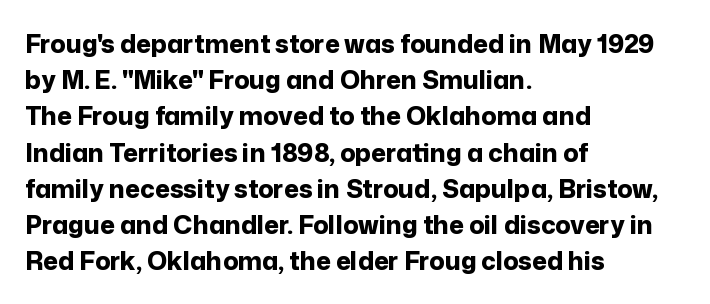
The image shows 25 px bold type, upright; set left-aligned, normal line spacing (1.45x), normal letter spacing, not underlined.
